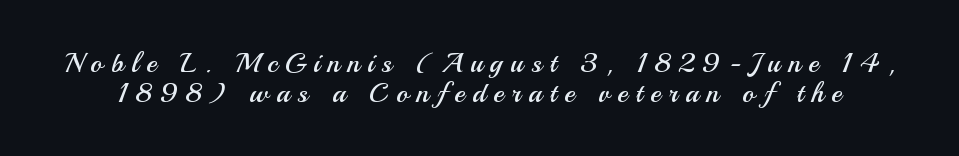
The image shows 28 px regular-weight sans-serif type; set tight line spacing (1.06x), unusually wide letter spacing (+0.28 em), not underlined; medium stroke contrast and a small x-height.
